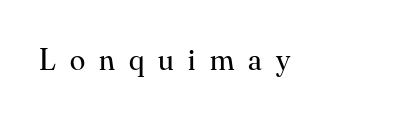
Q: Is the text bold? A: No.
Q: Is the text italic (slanted)? A: No, it is upright.
Q: Is the typeface a serif or a sans-serif typeface? A: Serif.
Q: Is the text underlined? A: No.
Q: Is the spacing between letters normal or unusually wide? A: Unusually wide.
Q: Width (condensed, normal, or wide)? A: Normal.
Q: Stroke contrast? A: Medium.
Q: x-height? A: Small.
Q: Monospaced? A: No.
